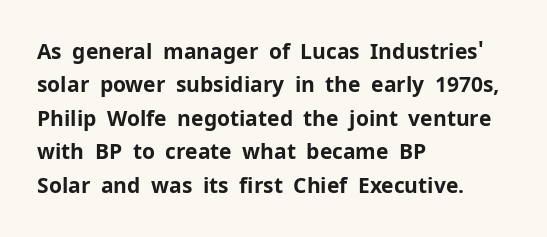
The lines sit at an ordinary, default distance from one another. Bare-footed words on every line. The rendering uses a bold face; every stroke is thick and dark. Posture: upright roman.
